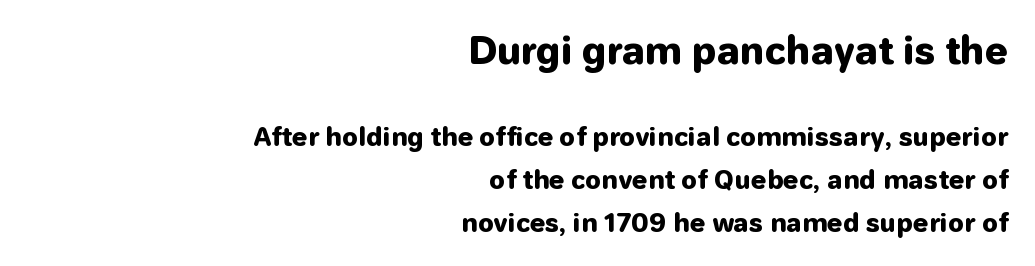
{"serif": "no", "italic": "no", "bold": "yes", "weight": "heavy", "width": "normal", "stroke_contrast": "low", "x_height": "medium", "monospaced": "no", "underline": "no", "align": "right", "line_spacing_ratio": 1.73, "letter_spacing": "normal", "letter_spacing_em": 0.0, "larger_block": "first", "size_ratio": 1.48, "glyph_px": 37}
